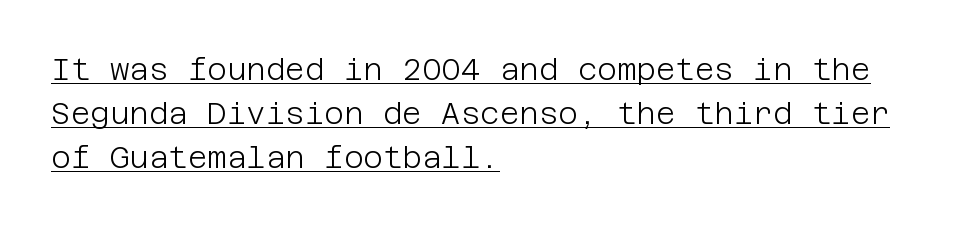
{"serif": "no", "italic": "no", "bold": "no", "weight": "light", "width": "normal", "stroke_contrast": "low", "x_height": "large", "underline": "yes", "align": "left", "line_spacing": "normal", "line_spacing_ratio": 1.47, "letter_spacing": "normal", "letter_spacing_em": 0.0, "glyph_px": 30}
